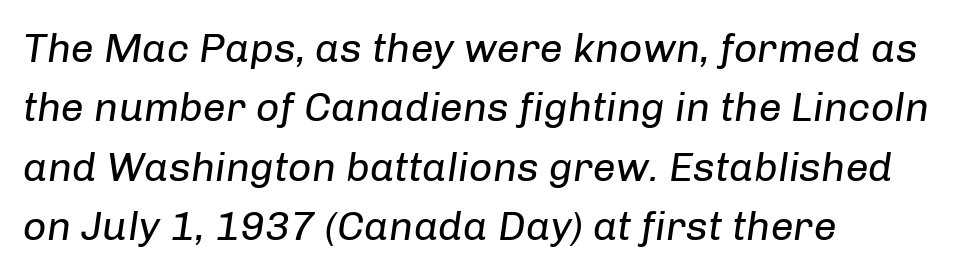
{"italic": "yes", "lean": "right", "slant_degrees": 8, "bold": "no", "weight": "regular", "width": "normal", "stroke_contrast": "low", "x_height": "medium", "monospaced": "no", "underline": "no", "align": "left", "line_spacing": "normal", "line_spacing_ratio": 1.45, "letter_spacing": "normal", "letter_spacing_em": 0.0, "glyph_px": 41}
